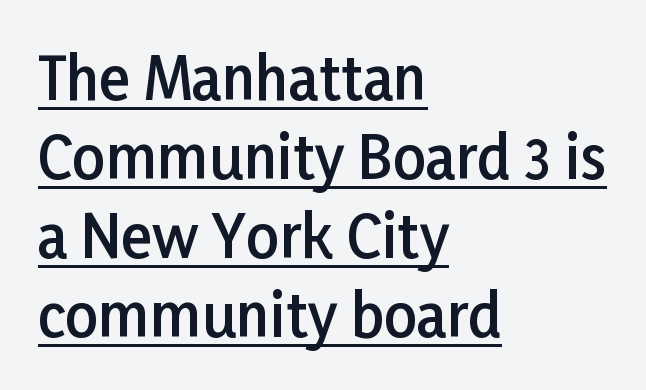
Q: Is the text bold? A: Semi-bold.
Q: Is the text italic (slanted)? A: No, it is upright.
Q: Is the typeface a serif or a sans-serif typeface? A: Sans-serif.
Q: Is the text underlined? A: Yes.
Q: How is the paragraph aligned? A: Left-aligned.
Q: Is the spacing between letters normal or unusually wide? A: Normal.
Q: Is the spacing between lines tight, normal or loose? A: Normal.
Q: Width (condensed, normal, or wide)? A: Normal.
Q: Stroke contrast? A: Low.
Q: x-height? A: Medium.
Q: Monospaced? A: No.
